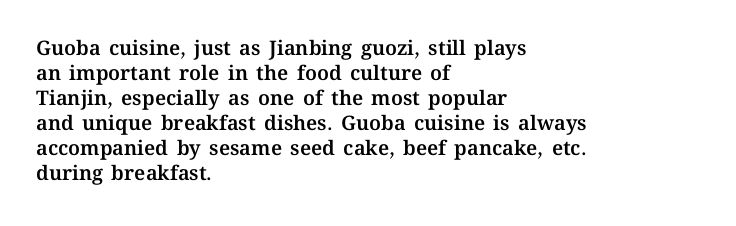
{"italic": "no", "underline": "no", "align": "left", "line_spacing": "normal", "line_spacing_ratio": 1.25, "letter_spacing": "normal", "letter_spacing_em": 0.0, "glyph_px": 20}
